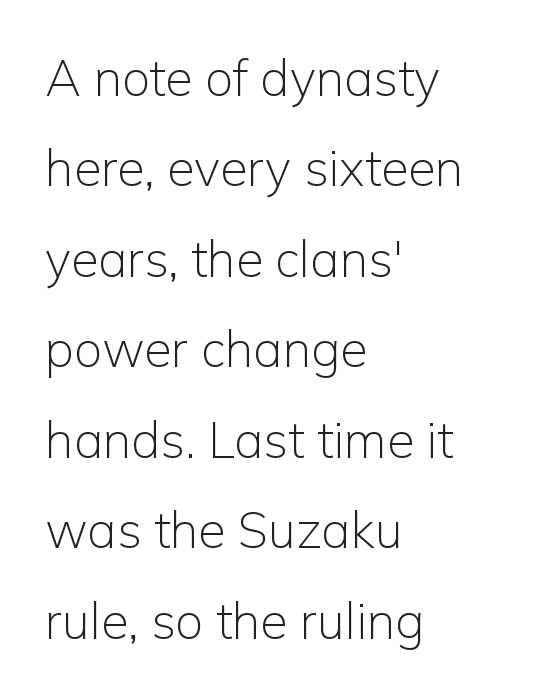
The rendering uses natural spacing where letterforms have individual widths. Bold? No — there's no thickening of the strokes. The paragraph has a hard left edge and a soft right edge. Italic? Not at all — the glyphs are vertical. Is this a sans? Yes — the strokes have no serifs.
